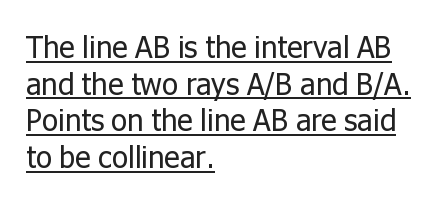
The image shows 30 px regular-weight sans-serif type, upright; set left-aligned, line spacing 1.22x, normal letter spacing, underlined; low stroke contrast and a medium x-height.
